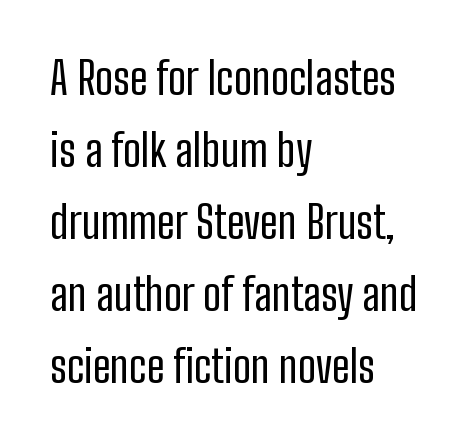
The image shows 45 px regular-weight, condensed sans-serif type, upright; set left-aligned, normal line spacing (1.6x), normal letter spacing, not underlined; low stroke contrast and a medium x-height.
